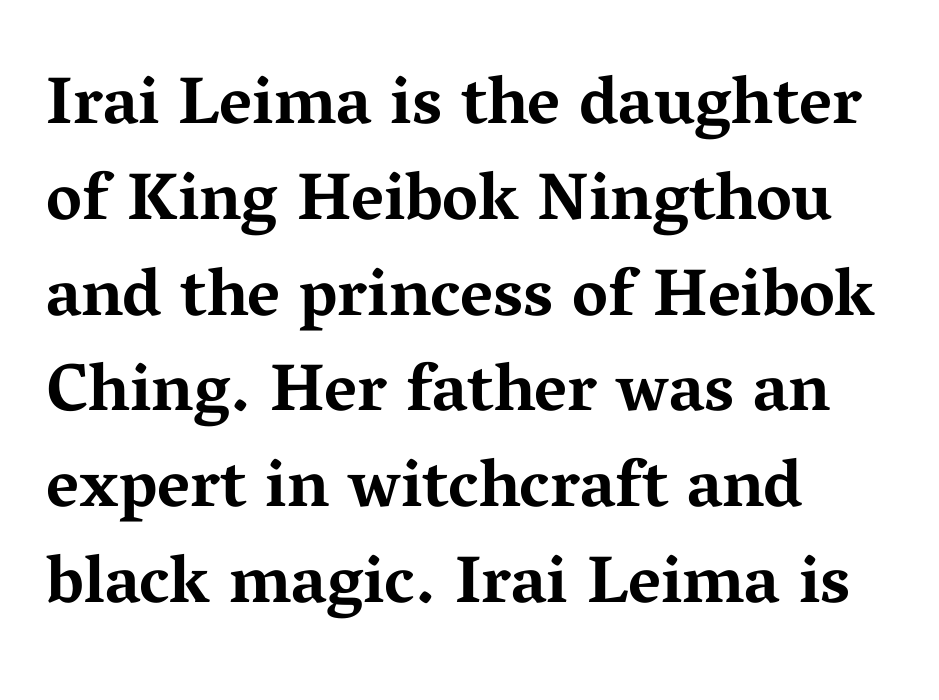
The image shows 67 px bold, wide serif type, upright; set left-aligned, normal line spacing (1.43x), normal letter spacing, not underlined; medium stroke contrast and a medium x-height.
